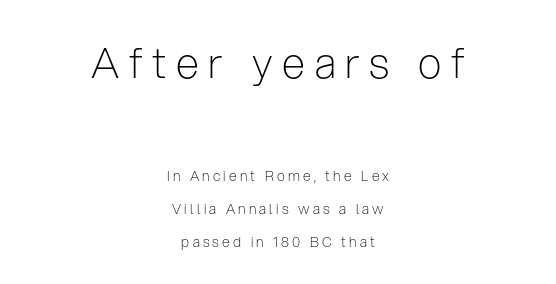
{"serif": "no", "italic": "no", "bold": "no", "weight": "light", "width": "condensed", "stroke_contrast": "low", "x_height": "medium", "monospaced": "no", "underline": "no", "align": "center", "line_spacing": "loose", "line_spacing_ratio": 2.38, "letter_spacing": "wide", "letter_spacing_em": 0.23, "larger_block": "first", "size_ratio": 3.0, "glyph_px": 42}
